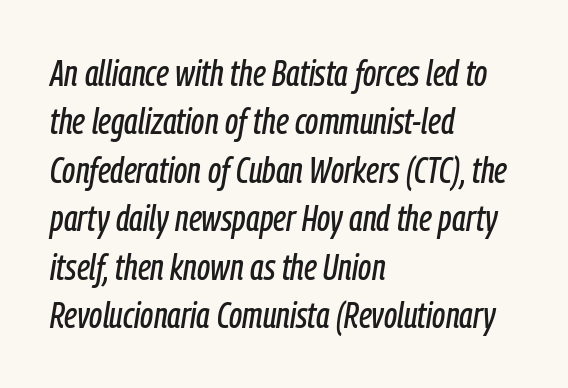
Q: Is the text italic (slanted)? A: Yes, it leans right by about 9 degrees.
Q: Is the text underlined? A: No.
Q: How is the paragraph aligned? A: Left-aligned.
Q: Is the spacing between letters normal or unusually wide? A: Normal.
Q: Is the spacing between lines tight, normal or loose? A: Normal.
Q: Width (condensed, normal, or wide)? A: Condensed.
Q: Stroke contrast? A: Low.
Q: x-height? A: Medium.
Q: Monospaced? A: No.
